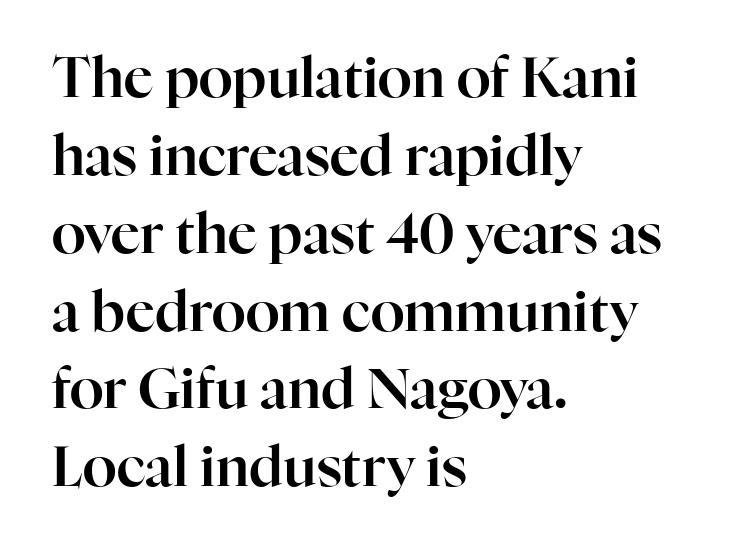
Q: Is the text italic (slanted)? A: No, it is upright.
Q: Is the typeface a serif or a sans-serif typeface? A: Serif.
Q: Is the text underlined? A: No.
Q: How is the paragraph aligned? A: Left-aligned.
Q: Is the spacing between letters normal or unusually wide? A: Normal.
Q: Is the spacing between lines tight, normal or loose? A: Normal.
Q: Width (condensed, normal, or wide)? A: Normal.
Q: Stroke contrast? A: High.
Q: x-height? A: Medium.
Q: Monospaced? A: No.
